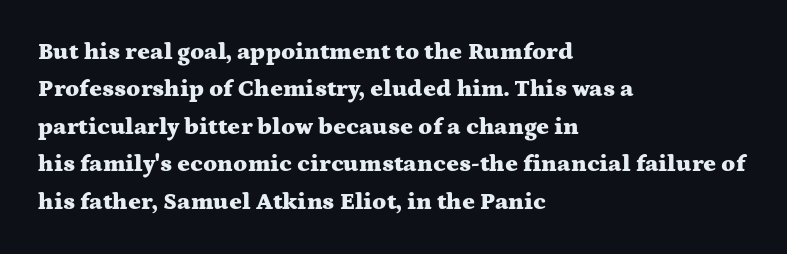
The image shows 24 px bold type, upright; set left-aligned, normal line spacing (1.56x), normal letter spacing, not underlined.
